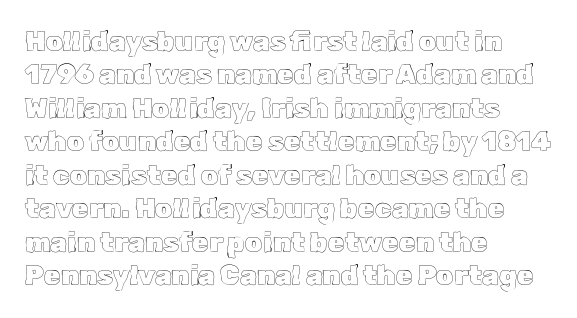
Q: Is the text italic (slanted)? A: No, it is upright.
Q: Is the text underlined? A: No.
Q: How is the paragraph aligned? A: Left-aligned.
Q: Is the spacing between letters normal or unusually wide? A: Normal.
